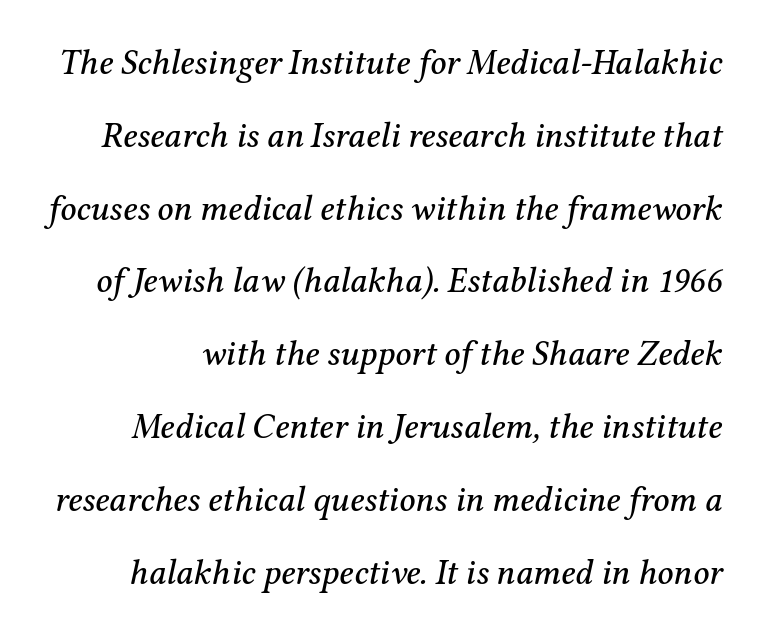
{"serif": "yes", "italic": "yes", "lean": "right", "slant_degrees": 12, "width": "normal", "stroke_contrast": "medium", "x_height": "medium", "monospaced": "no", "underline": "no", "line_spacing": "loose", "line_spacing_ratio": 2.08, "letter_spacing": "normal", "letter_spacing_em": 0.0, "glyph_px": 35}
